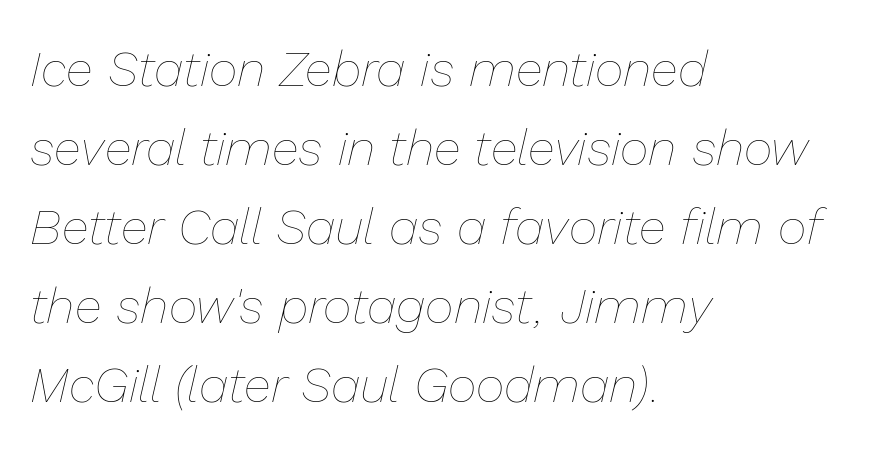
Q: Is the text bold? A: No.
Q: Is the text italic (slanted)? A: Yes, it leans right by about 13 degrees.
Q: Is the text underlined? A: No.
Q: How is the paragraph aligned? A: Left-aligned.
Q: Is the spacing between letters normal or unusually wide? A: Normal.
Q: Is the spacing between lines tight, normal or loose? A: Normal.
Q: Width (condensed, normal, or wide)? A: Normal.
Q: Stroke contrast? A: Low.
Q: x-height? A: Medium.
Q: Monospaced? A: No.
